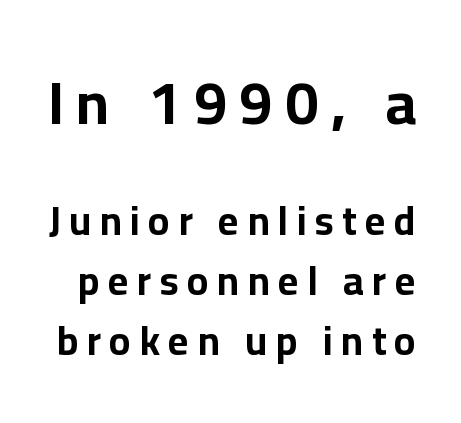
{"serif": "no", "italic": "no", "bold": "yes", "weight": "bold", "width": "normal", "stroke_contrast": "low", "x_height": "medium", "monospaced": "no", "underline": "no", "line_spacing": "normal", "line_spacing_ratio": 1.49, "letter_spacing": "wide", "letter_spacing_em": 0.21, "larger_block": "first", "size_ratio": 1.5, "glyph_px": 60}
